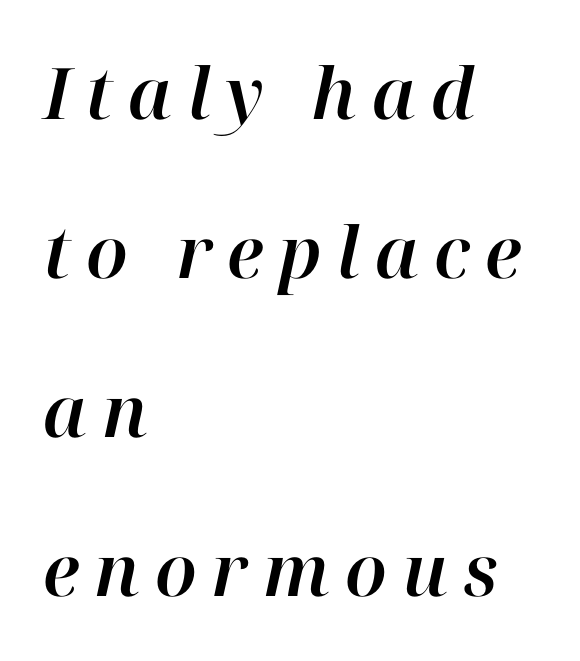
Varying glyph widths throughout — classic text-font behaviour. A clean baseline with only descenders dipping below it. The rendering applies a slant to the glyphs. Short note: letters widely spaced. This rendering uses left alignment, leaving the right contour irregular. Vertically, the passage feels expansive, rows floating well apart.
